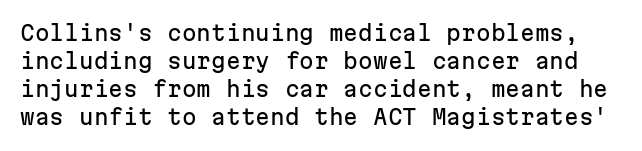
The image shows 21 px text type, upright; set normal line spacing (1.34x), normal letter spacing, not underlined.
